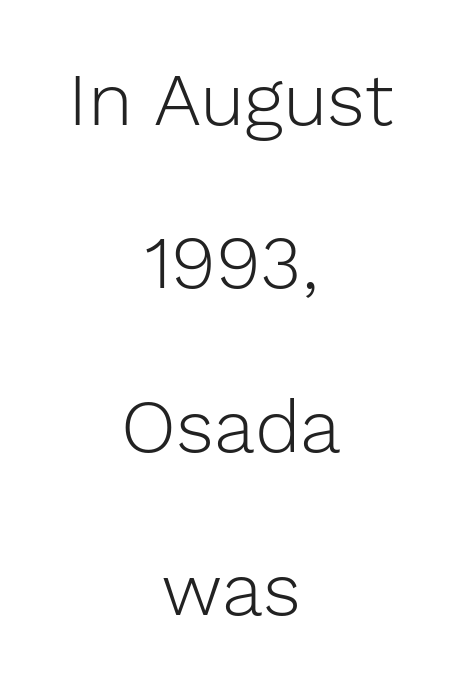
The image shows 75 px light sans-serif type, upright; set centered, loose line spacing (2.18x), normal letter spacing, not underlined; low stroke contrast and a medium x-height.
